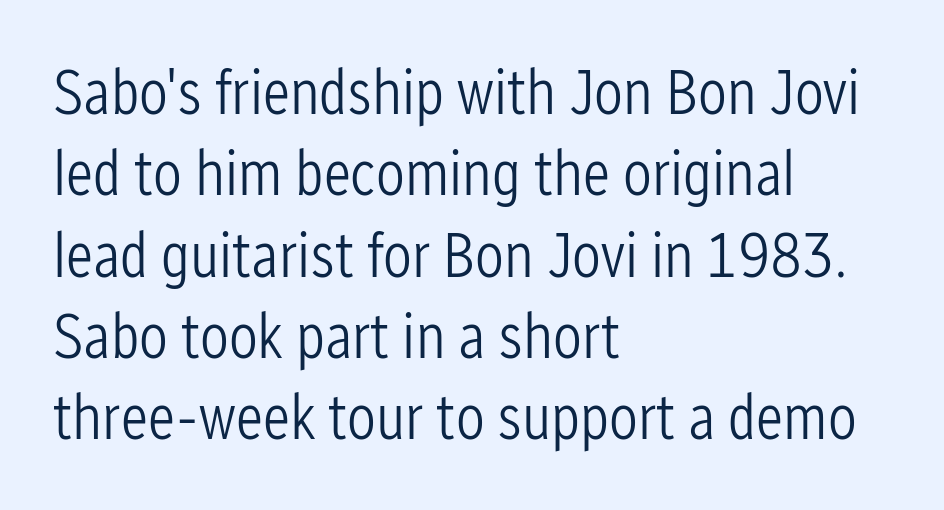
{"serif": "no", "italic": "no", "bold": "no", "weight": "light", "width": "condensed", "stroke_contrast": "low", "x_height": "medium", "monospaced": "no", "underline": "no", "align": "left", "line_spacing": "normal", "line_spacing_ratio": 1.27, "letter_spacing": "normal", "letter_spacing_em": 0.0, "glyph_px": 64}
